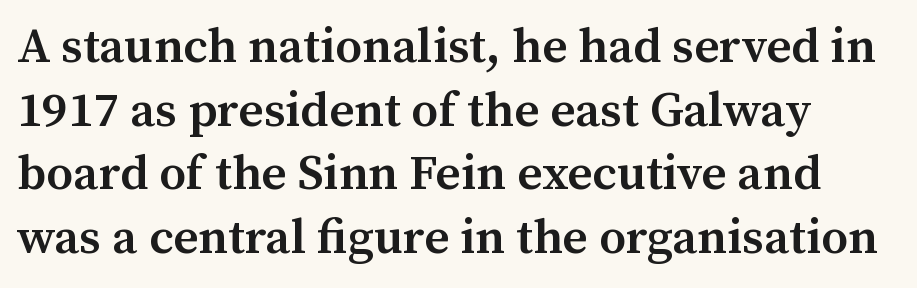
These words are printed semibold, heavier than regular yet not bold. The designer left line spacing at the default. The specimen omits any rule beneath the text block's lines. The compositor pushed each line to the left boundary. The line texture is even and compact thanks to regular tracking. The letters advance in unequal steps, a hallmark of proportional type.
